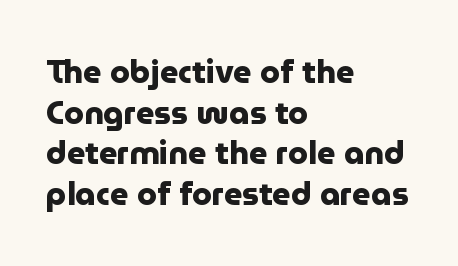
Q: Is the text bold? A: Yes.
Q: Is the text italic (slanted)? A: No, it is upright.
Q: Is the typeface a serif or a sans-serif typeface? A: Sans-serif.
Q: Is the text underlined? A: No.
Q: How is the paragraph aligned? A: Left-aligned.
Q: Is the spacing between letters normal or unusually wide? A: Normal.
Q: Is the spacing between lines tight, normal or loose? A: Normal.
Q: Width (condensed, normal, or wide)? A: Normal.
Q: Stroke contrast? A: Low.
Q: x-height? A: Medium.
Q: Monospaced? A: No.
